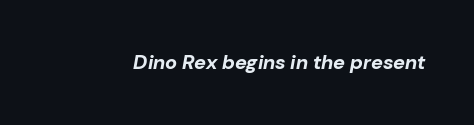
The image shows 20 px bold type, italic (leaning right); set normal letter spacing, not underlined.
